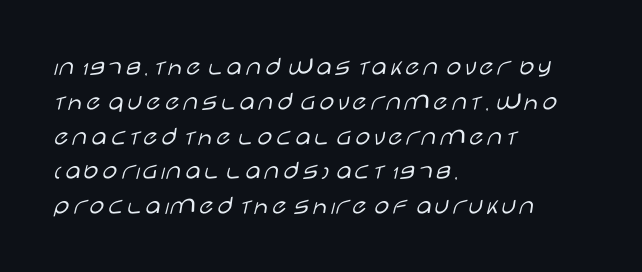
Q: Is the text bold? A: No.
Q: Is the text italic (slanted)? A: Yes.
Q: Is the text underlined? A: No.
Q: How is the paragraph aligned? A: Left-aligned.
Q: Is the spacing between letters normal or unusually wide? A: Normal.
Q: Is the spacing between lines tight, normal or loose? A: Normal.
